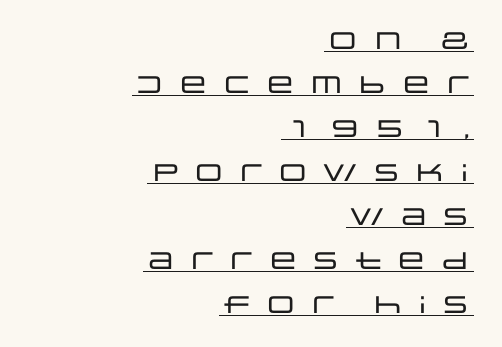
Q: Is the text italic (slanted)? A: No, it is upright.
Q: Is the text underlined? A: Yes.
Q: How is the paragraph aligned? A: Right-aligned.
Q: Is the spacing between letters normal or unusually wide? A: Unusually wide.
